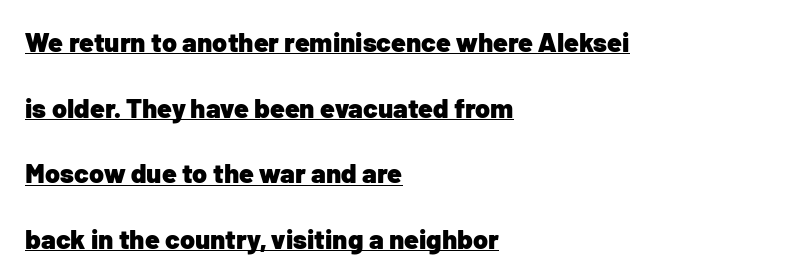
Q: Is the text bold? A: Yes.
Q: Is the text italic (slanted)? A: No, it is upright.
Q: Is the text underlined? A: Yes.
Q: How is the paragraph aligned? A: Left-aligned.
Q: Is the spacing between letters normal or unusually wide? A: Normal.
Q: Is the spacing between lines tight, normal or loose? A: Loose.
